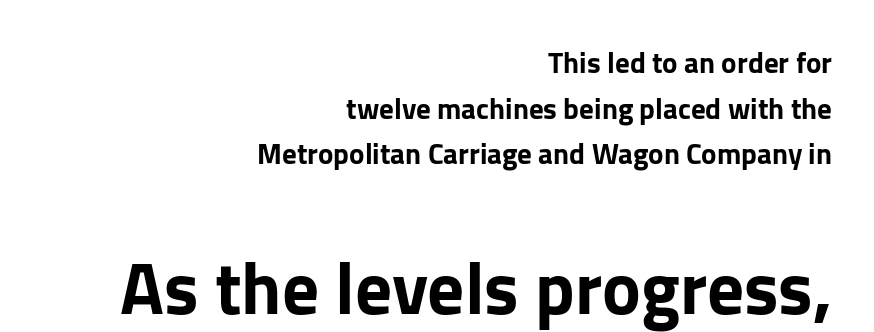
Q: Is the text italic (slanted)? A: No, it is upright.
Q: Is the typeface a serif or a sans-serif typeface? A: Sans-serif.
Q: Is the text underlined? A: No.
Q: How is the paragraph aligned? A: Right-aligned.
Q: Is the spacing between letters normal or unusually wide? A: Normal.
Q: Is the spacing between lines tight, normal or loose? A: Normal.
Q: Which block of text is set in a larger size, the first (top) or the second (bottom)? A: The second (bottom) one.
Q: Width (condensed, normal, or wide)? A: Normal.
Q: Stroke contrast? A: Low.
Q: x-height? A: Medium.
Q: Monospaced? A: No.
